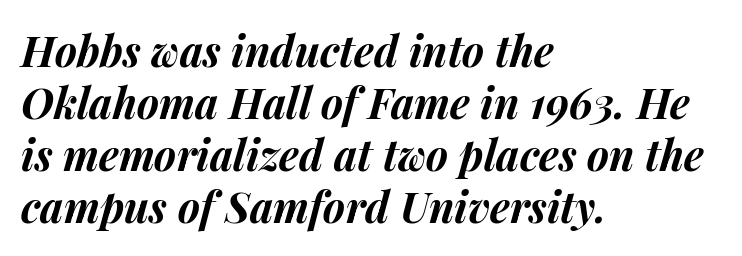
Tall strokes in this sample are angled rather than plumb. The letters sit at their default tracking, neither squeezed nor spread. This sample is left-justified, so line endings fall wherever the words run out. Is this a fixed-width face? No — the glyphs have proportional, varying widths. Just letters on the line, the space beneath them empty. Strong, thick strokes mark this as bold type.
